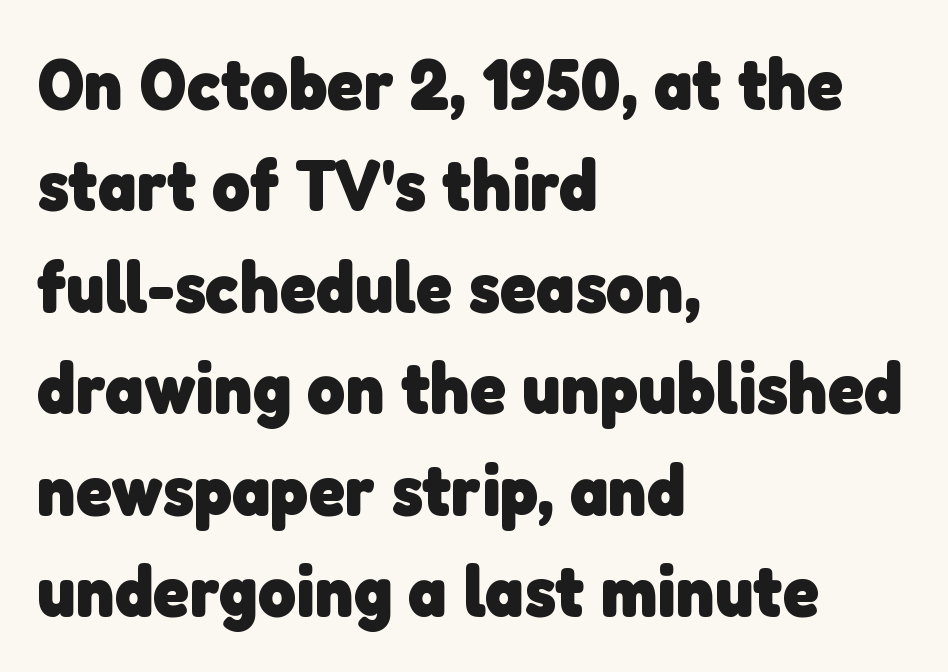
The image shows 73 px heavy sans-serif type; set left-aligned, normal line spacing (1.39x), normal letter spacing, not underlined; low stroke contrast and a medium x-height.
